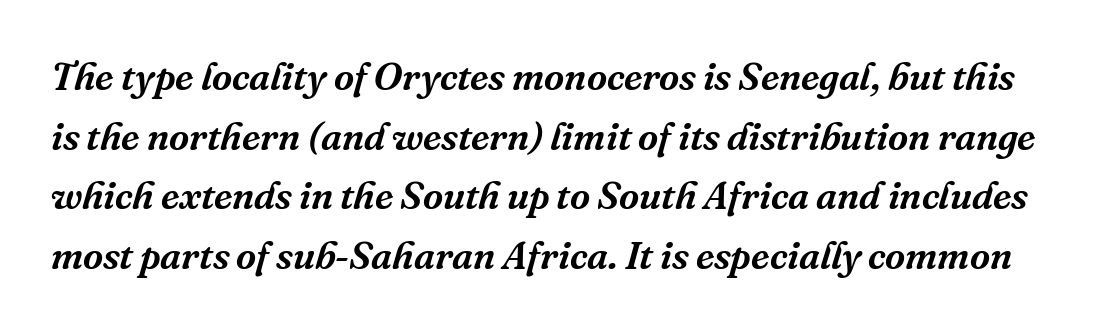
The image shows 39 px serif type, italic (leaning right); set normal line spacing (1.53x), normal letter spacing, not underlined; medium stroke contrast and a medium x-height.
